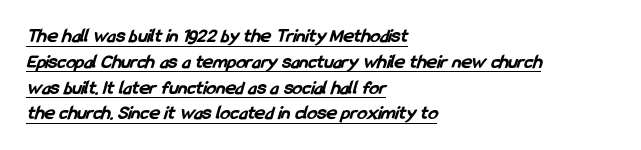
Q: Is the text bold? A: Yes.
Q: Is the text underlined? A: Yes.
Q: How is the paragraph aligned? A: Left-aligned.
Q: Is the spacing between letters normal or unusually wide? A: Normal.
Q: Is the spacing between lines tight, normal or loose? A: Normal.
